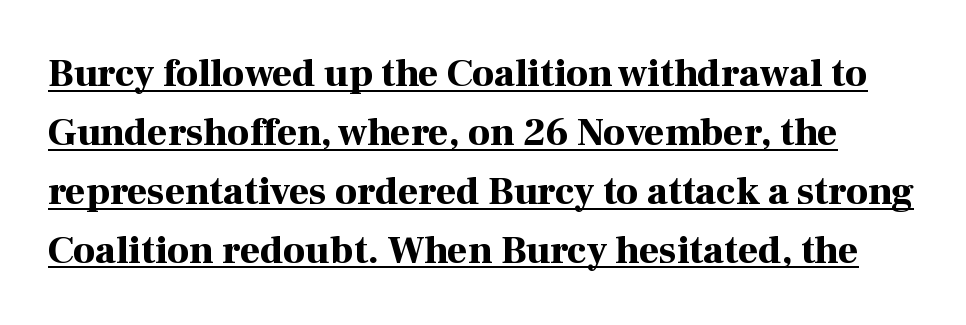
{"serif": "yes", "italic": "no", "bold": "yes", "weight": "bold", "width": "normal", "stroke_contrast": "high", "x_height": "medium", "monospaced": "no", "underline": "yes", "line_spacing": "normal", "line_spacing_ratio": 1.51, "letter_spacing": "normal", "letter_spacing_em": 0.0, "glyph_px": 39}
